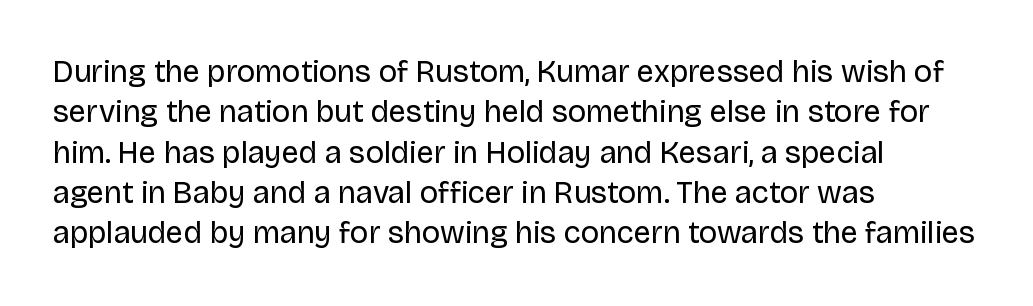
The image shows 31 px regular-weight sans-serif type, upright; set left-aligned, normal line spacing (1.3x), normal letter spacing, not underlined; low stroke contrast and a large x-height.
